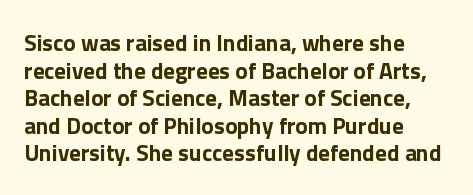
Q: Is the text bold? A: Yes.
Q: Is the text italic (slanted)? A: No, it is upright.
Q: Is the text underlined? A: No.
Q: How is the paragraph aligned? A: Left-aligned.
Q: Is the spacing between letters normal or unusually wide? A: Normal.
